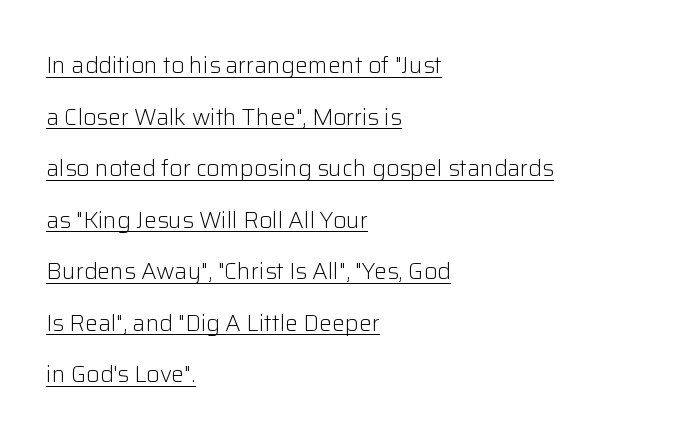
Q: Is the text bold? A: No.
Q: Is the text italic (slanted)? A: No, it is upright.
Q: Is the text underlined? A: Yes.
Q: How is the paragraph aligned? A: Left-aligned.
Q: Is the spacing between letters normal or unusually wide? A: Normal.
Q: Is the spacing between lines tight, normal or loose? A: Loose.
